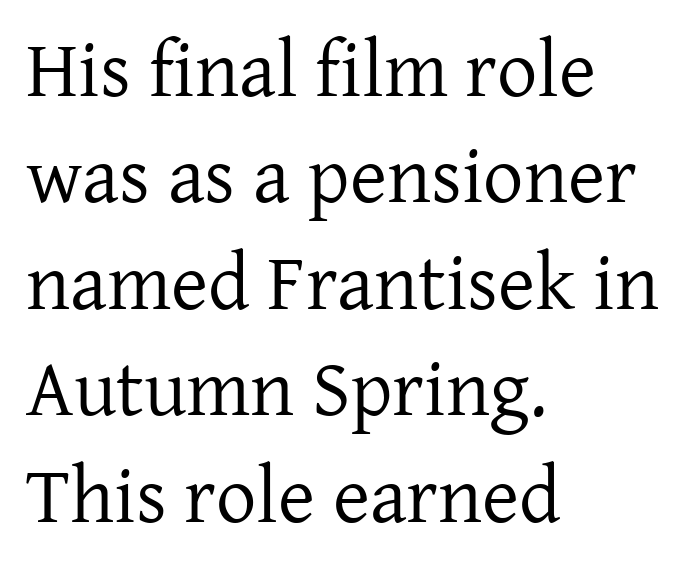
{"serif": "yes", "italic": "no", "bold": "no", "weight": "regular", "width": "normal", "stroke_contrast": "low", "x_height": "medium", "monospaced": "no", "underline": "no", "align": "left", "line_spacing": "normal", "line_spacing_ratio": 1.33, "letter_spacing": "normal", "letter_spacing_em": 0.0, "glyph_px": 80}
